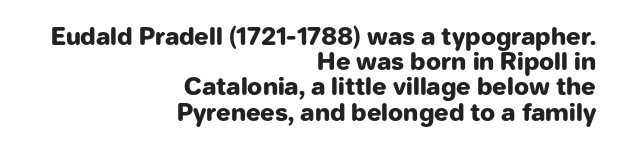
The image shows 24 px bold type, upright; set right-aligned, tight line spacing (1.05x), normal letter spacing, not underlined.
